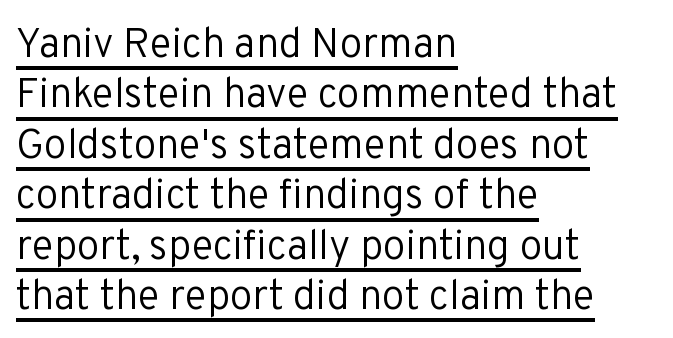
Between one letter and the next there's only the usual sliver of space. A typesetter would label this face a sans. The weight tops out at a normal text grade. The letters advance in unequal steps, a hallmark of proportional type.
